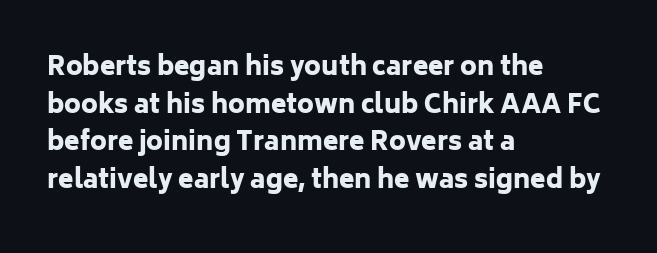
Students, note that the glyphs here touch the page at normal intervals. The vertical gap from one line to the next is medium. The lettering stays uniformly vertical, giving the passage a roman look. The lines are quadded left. Heft: maximum for text — a bold. Type without underlining.
